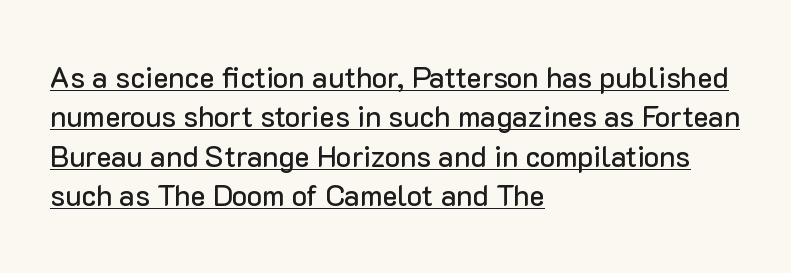
Q: Is the text italic (slanted)? A: No, it is upright.
Q: Is the typeface a serif or a sans-serif typeface? A: Sans-serif.
Q: Is the text underlined? A: Yes.
Q: How is the paragraph aligned? A: Left-aligned.
Q: Is the spacing between letters normal or unusually wide? A: Normal.
Q: Is the spacing between lines tight, normal or loose? A: Normal.
Q: Width (condensed, normal, or wide)? A: Normal.
Q: Stroke contrast? A: Low.
Q: x-height? A: Medium.
Q: Monospaced? A: No.
